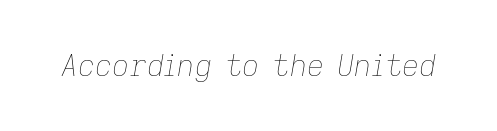
This rendering leaves character spacing at its baseline value. The text carries the slant typical of an italic or oblique font. Anything drawn beneath the words? Only blank space. Is this a fixed-width face? No — the glyphs have proportional, varying widths. Caption: face not bold, strokes unweighted.
